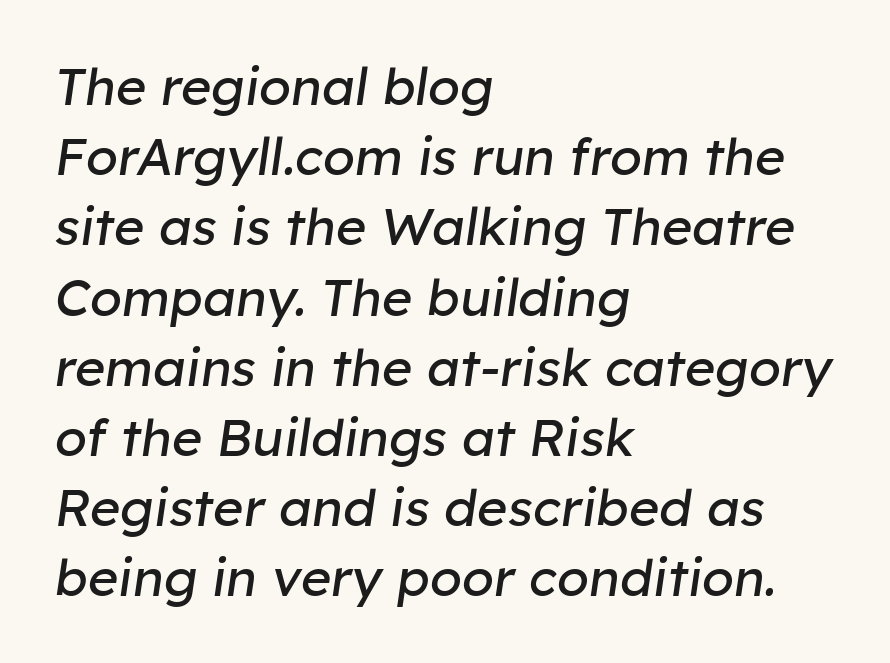
{"italic": "yes", "lean": "right", "slant_degrees": 8, "bold": "no", "weight": "regular", "width": "normal", "stroke_contrast": "low", "x_height": "medium", "monospaced": "no", "underline": "no", "align": "left", "line_spacing": "normal", "line_spacing_ratio": 1.35, "letter_spacing": "normal", "letter_spacing_em": 0.0, "glyph_px": 52}
